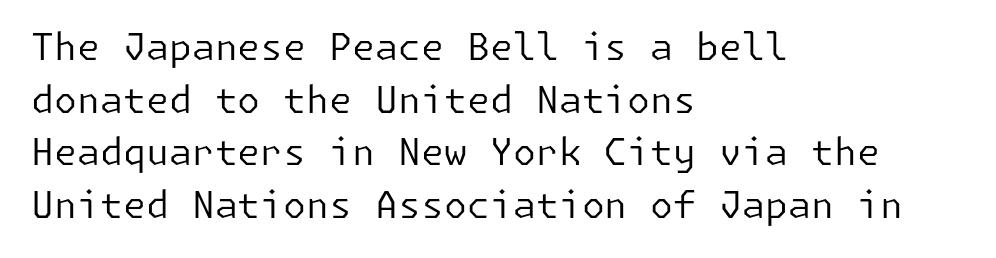
The typeface chosen for these lines omits serifs. Honestly, the row spacing looks completely unremarkable. You can tell it's not italic because the verticals are truly vertical. Descenders are the only things crossing below the line. Vertical stems look standard width or narrower in stroke. The typesetter chose a ragged-right arrangement here.
